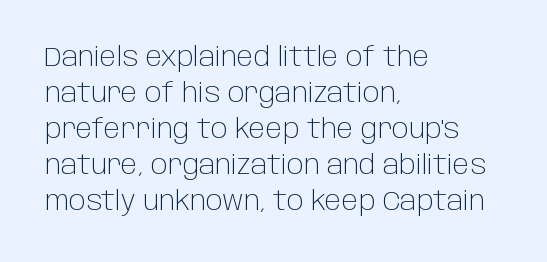
The image shows 26 px text type, upright; set left-aligned, normal line spacing (1.38x), normal letter spacing, not underlined.
